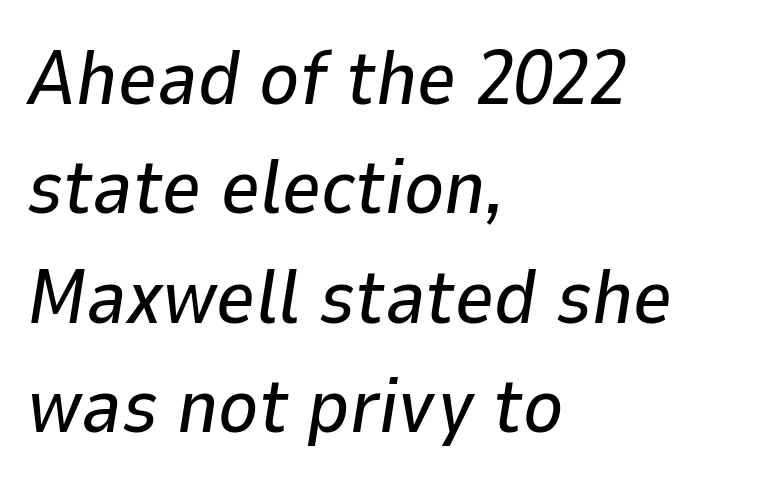
{"italic": "yes", "lean": "right", "slant_degrees": 9, "width": "normal", "stroke_contrast": "low", "x_height": "medium", "monospaced": "no", "underline": "no", "align": "left", "line_spacing": "normal", "line_spacing_ratio": 1.44, "letter_spacing": "normal", "letter_spacing_em": 0.0, "glyph_px": 76}
